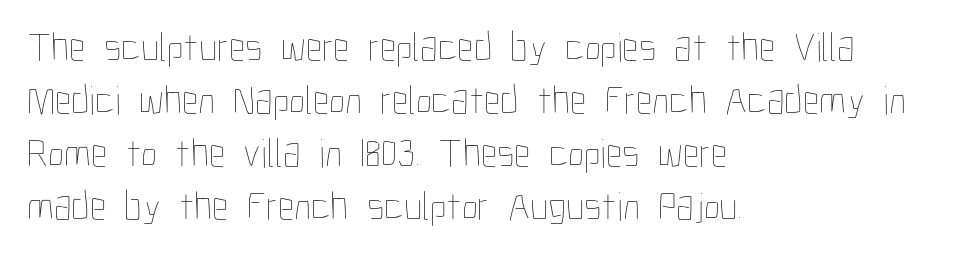
The image shows 41 px thin, condensed type, upright; set left-aligned, normal line spacing (1.29x), normal letter spacing, not underlined; low stroke contrast and a medium x-height.
